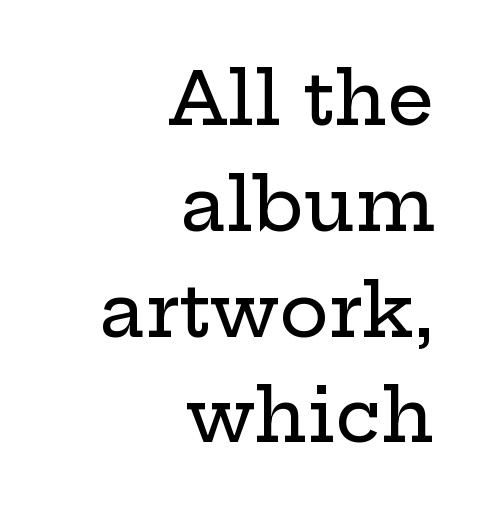
{"serif": "yes", "italic": "no", "width": "wide", "stroke_contrast": "low", "x_height": "medium", "monospaced": "no", "underline": "no", "align": "right", "line_spacing": "normal", "line_spacing_ratio": 1.43, "letter_spacing": "normal", "letter_spacing_em": 0.0, "glyph_px": 74}
